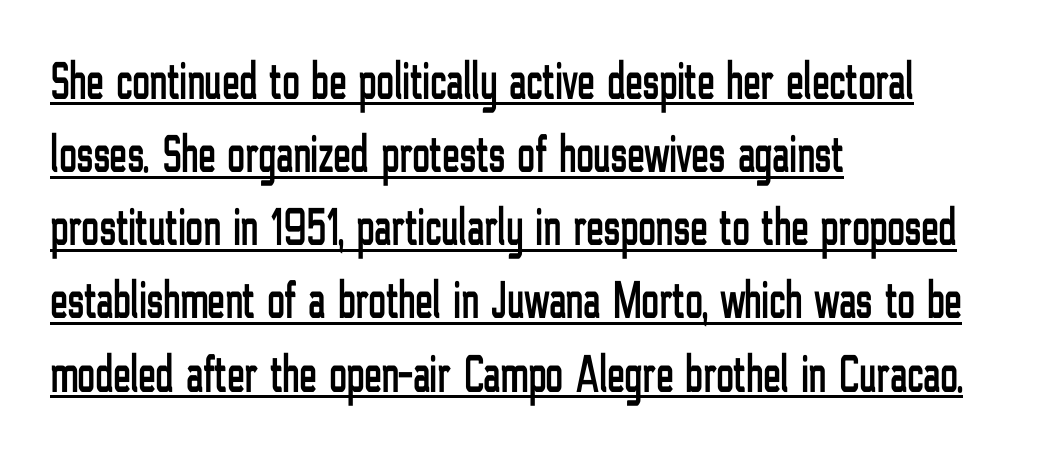
{"serif": "no", "italic": "no", "width": "condensed", "stroke_contrast": "low", "x_height": "medium", "monospaced": "no", "underline": "yes", "align": "left", "line_spacing": "normal", "line_spacing_ratio": 1.38, "letter_spacing": "normal", "letter_spacing_em": 0.0, "glyph_px": 53}
